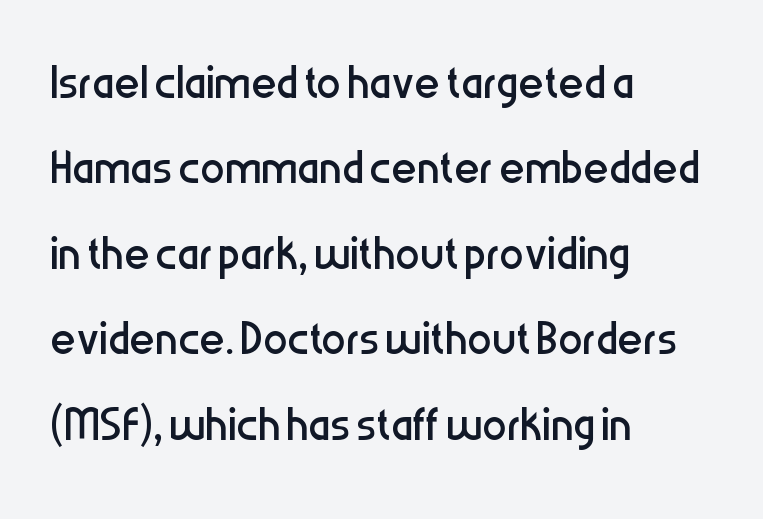
Q: Is the text bold? A: No.
Q: Is the text italic (slanted)? A: No, it is upright.
Q: Is the typeface a serif or a sans-serif typeface? A: Sans-serif.
Q: Is the text underlined? A: No.
Q: How is the paragraph aligned? A: Left-aligned.
Q: Is the spacing between letters normal or unusually wide? A: Normal.
Q: Is the spacing between lines tight, normal or loose? A: Normal.
Q: Width (condensed, normal, or wide)? A: Condensed.
Q: Stroke contrast? A: Low.
Q: x-height? A: Medium.
Q: Monospaced? A: No.
